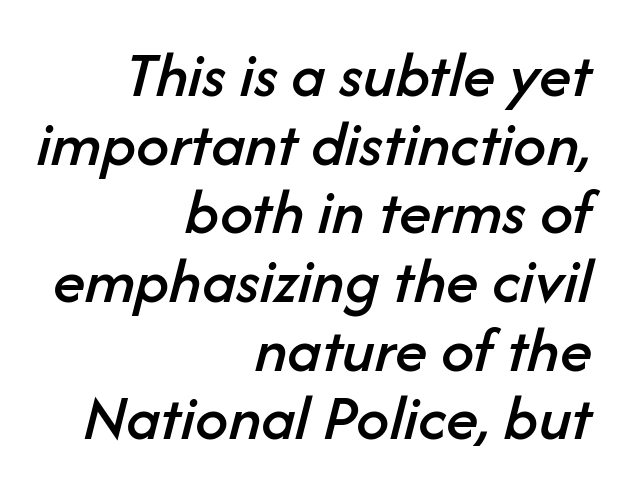
Line ends are locked; line starts wander. Do the characters align in a grid? No, the font is proportional. The lines are packed closely together with very little leading. Style check: oblique. Lines of text with bare space underneath. Characters follow at the spacing the type designer built in.
